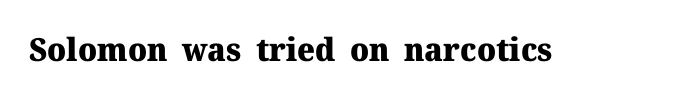
The image shows 32 px heavy serif type, upright; set normal letter spacing, not underlined; medium stroke contrast and a medium x-height.
